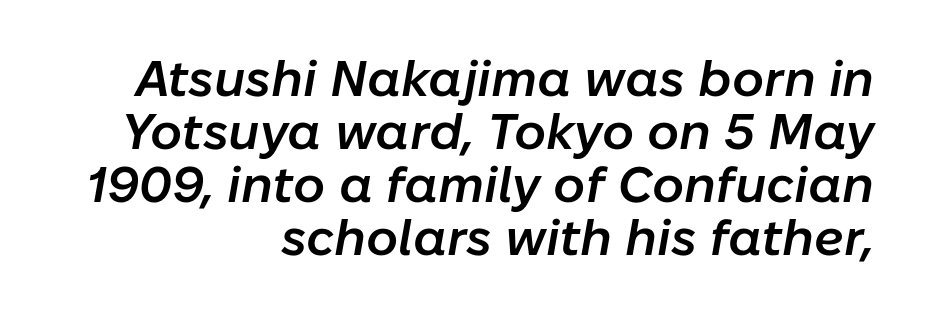
Q: Is the text bold? A: Semi-bold.
Q: Is the text italic (slanted)? A: Yes, it leans right by about 10 degrees.
Q: Is the text underlined? A: No.
Q: How is the paragraph aligned? A: Right-aligned.
Q: Is the spacing between letters normal or unusually wide? A: Normal.
Q: Is the spacing between lines tight, normal or loose? A: Tight.
Q: Width (condensed, normal, or wide)? A: Normal.
Q: Stroke contrast? A: Low.
Q: x-height? A: Medium.
Q: Monospaced? A: No.
